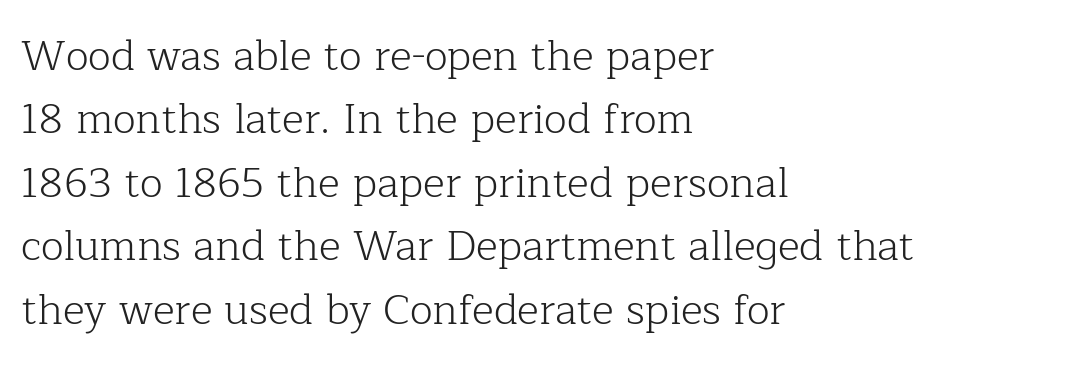
The image shows 42 px light serif type, upright; set left-aligned, normal line spacing (1.51x), normal letter spacing, not underlined; low stroke contrast and a medium x-height.
